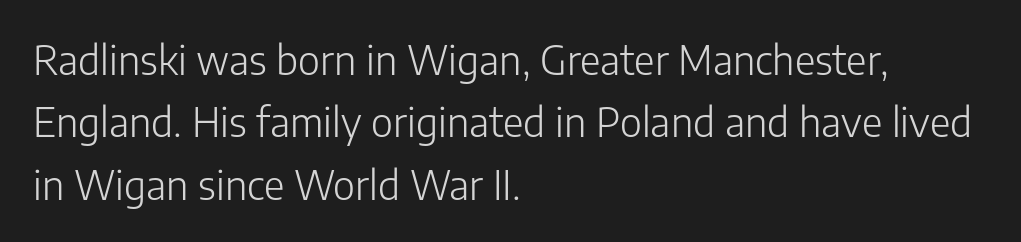
{"serif": "no", "italic": "no", "bold": "no", "weight": "light", "width": "normal", "stroke_contrast": "low", "x_height": "medium", "monospaced": "no", "underline": "no", "align": "left", "line_spacing": "normal", "line_spacing_ratio": 1.56, "letter_spacing": "normal", "letter_spacing_em": 0.0, "glyph_px": 40}
